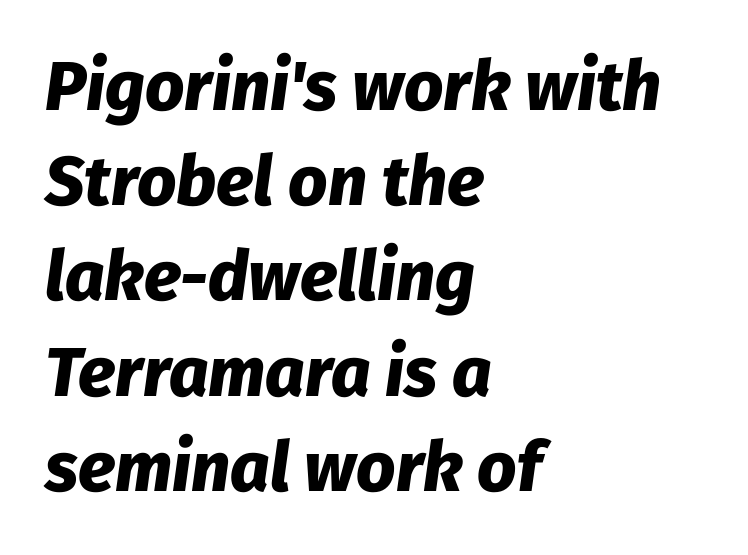
{"italic": "yes", "lean": "right", "slant_degrees": 8, "bold": "yes", "weight": "heavy", "width": "normal", "stroke_contrast": "low", "x_height": "medium", "monospaced": "no", "underline": "no", "align": "left", "line_spacing": "normal", "line_spacing_ratio": 1.38, "letter_spacing": "normal", "letter_spacing_em": 0.0, "glyph_px": 69}
